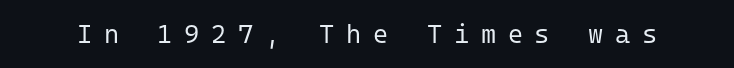
Plain, unruled lines of type. Notice how the stems are strictly vertical — no italics here. Is the letter spacing exaggerated? Yes — the characters are pushed far apart. Is the type heavy? It reads as light-to-regular instead.
